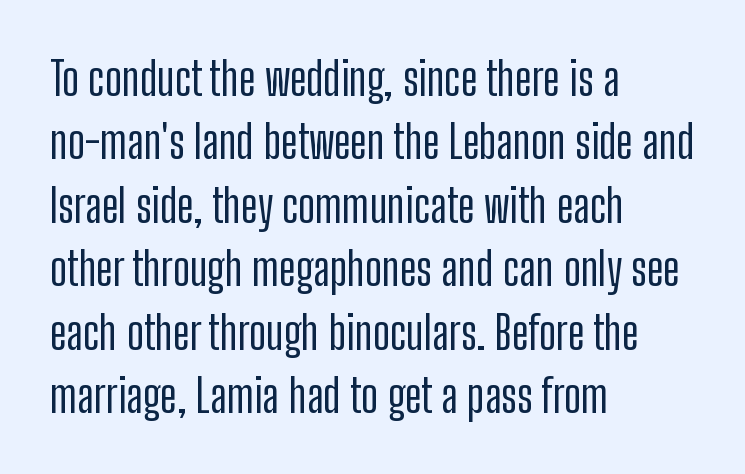
A classic flush-left, rag-right setting is used for this passage. Decoration check: the copy has no underline. Typographically, this falls in the sans-serif category. Here the designer chose a conventional face with non-uniform glyph widths. The vertical gap from one line to the next is medium. Does the lettering tilt? It doesn't — this is upright.
